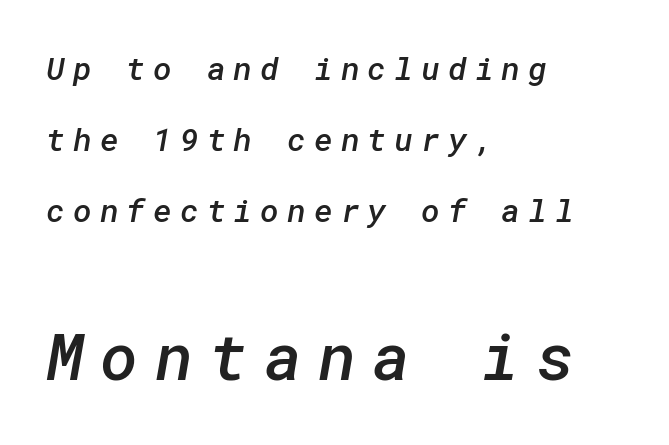
Q: Is the text bold? A: Semi-bold.
Q: Is the typeface a serif or a sans-serif typeface? A: Sans-serif.
Q: Is the text underlined? A: No.
Q: How is the paragraph aligned? A: Left-aligned.
Q: Is the spacing between letters normal or unusually wide? A: Unusually wide.
Q: Is the spacing between lines tight, normal or loose? A: Loose.
Q: Which block of text is set in a larger size, the first (top) or the second (bottom)? A: The second (bottom) one.
Q: Width (condensed, normal, or wide)? A: Normal.
Q: Stroke contrast? A: Low.
Q: x-height? A: Medium.
